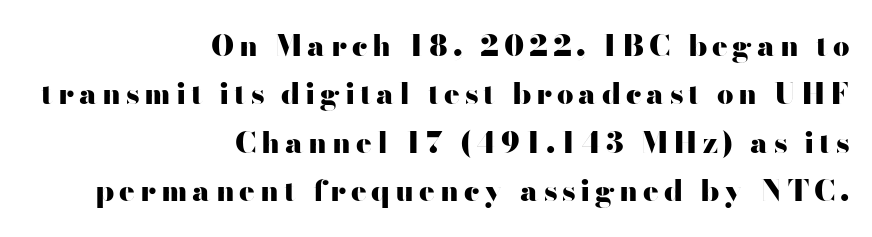
Q: Is the text bold? A: Yes.
Q: Is the text italic (slanted)? A: No, it is upright.
Q: Is the typeface a serif or a sans-serif typeface? A: Sans-serif.
Q: Is the text underlined? A: No.
Q: How is the paragraph aligned? A: Right-aligned.
Q: Is the spacing between lines tight, normal or loose? A: Normal.
Q: Width (condensed, normal, or wide)? A: Wide.
Q: Stroke contrast? A: High.
Q: x-height? A: Small.
Q: Monospaced? A: No.
